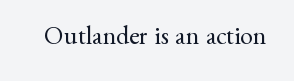
A roman cut, with each character standing at attention. Decoration check: the copy has no underline. The gaps between neighbouring characters are ordinary and unremarkable. Bold? No — there's no thickening of the strokes.
